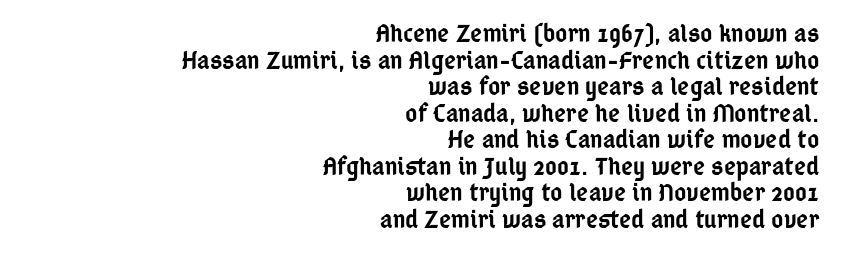
{"italic": "no", "bold": "semi", "underline": "no", "align": "right", "line_spacing": "tight", "line_spacing_ratio": 1.02, "letter_spacing": "normal", "letter_spacing_em": 0.0, "glyph_px": 26}
